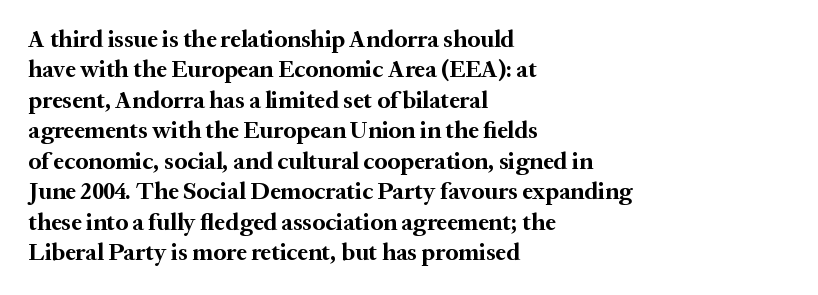
The glyphs are unaccompanied by any horizontal stroke below them. The leading is moderate, giving the passage an even texture. Left-aligned paragraph, ragged on the right. A full-strength bold gives these letters their thick strokes. This sample uses an upright cut, with every glyph sitting square on the baseline.
